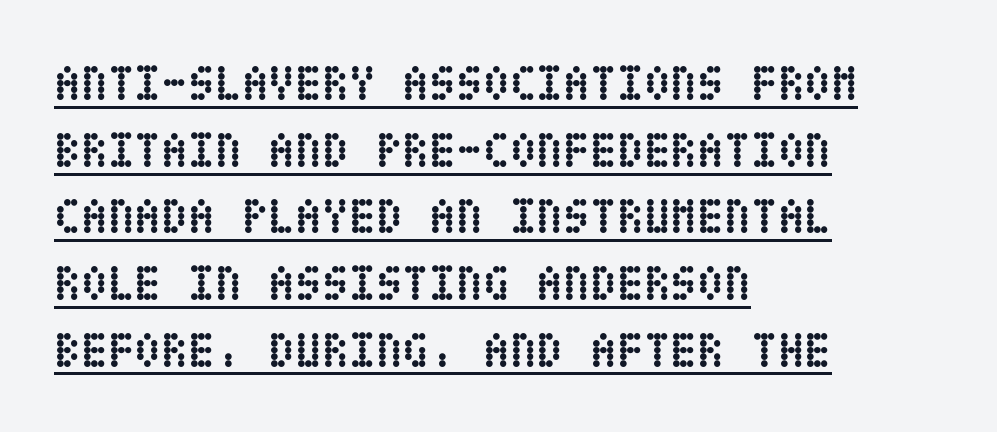
The face used here is rendered with its standard letterfit. The sample has been set heavy, in full bold. This is roman type, the default non-slanted kind. The passage shown is underscored from start to finish. One-word summary of the alignment: left.
